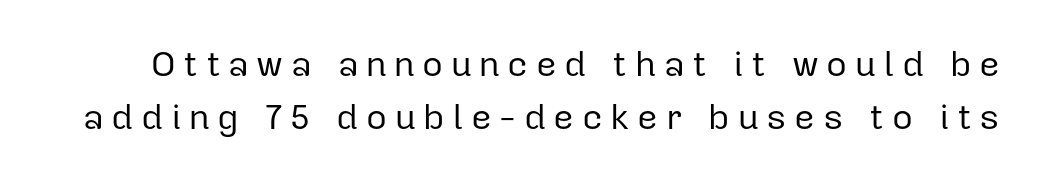
The image shows 36 px regular-weight sans-serif type, upright; set normal line spacing (1.48x), unusually wide letter spacing (+0.21 em), not underlined; low stroke contrast and a medium x-height.
